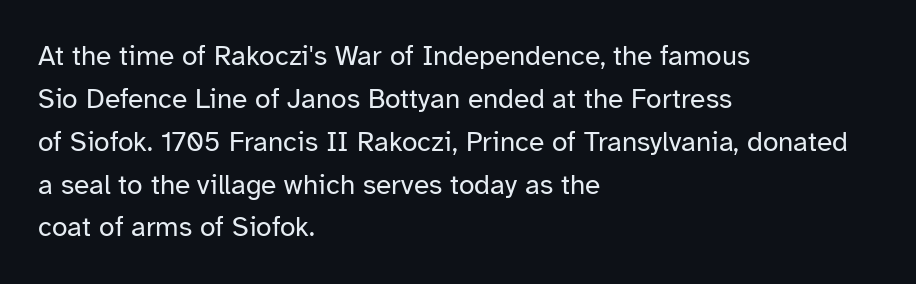
Q: Is the text bold? A: No.
Q: Is the text italic (slanted)? A: No, it is upright.
Q: Is the typeface a serif or a sans-serif typeface? A: Sans-serif.
Q: Is the text underlined? A: No.
Q: How is the paragraph aligned? A: Left-aligned.
Q: Is the spacing between letters normal or unusually wide? A: Normal.
Q: Is the spacing between lines tight, normal or loose? A: Normal.
Q: Width (condensed, normal, or wide)? A: Normal.
Q: Stroke contrast? A: Low.
Q: x-height? A: Medium.
Q: Monospaced? A: No.
